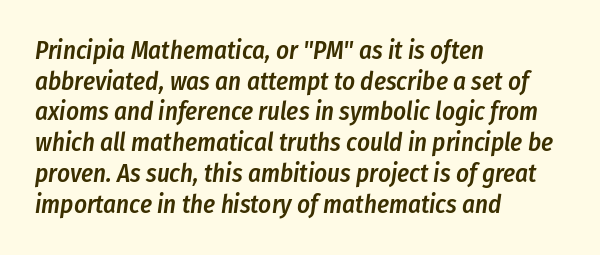
Q: Is the text bold? A: Semi-bold.
Q: Is the text italic (slanted)? A: Yes, it leans right by about 8 degrees.
Q: Is the text underlined? A: No.
Q: How is the paragraph aligned? A: Left-aligned.
Q: Is the spacing between letters normal or unusually wide? A: Normal.
